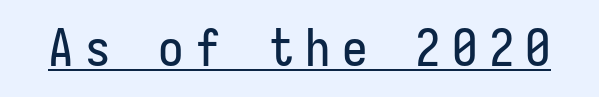
Grotesque or geometric, the face here clearly has no serifs. The letters are spread apart with noticeably loose tracking. The words here are underlined. The lettering stays uniformly vertical, giving the passage a roman look.
